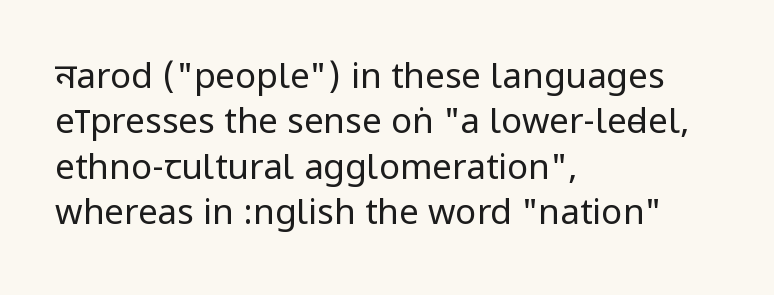
Q: Is the text bold? A: No.
Q: Is the text italic (slanted)? A: No, it is upright.
Q: Is the typeface a serif or a sans-serif typeface? A: Sans-serif.
Q: Is the text underlined? A: No.
Q: How is the paragraph aligned? A: Left-aligned.
Q: Is the spacing between letters normal or unusually wide? A: Normal.
Q: Is the spacing between lines tight, normal or loose? A: Normal.
Q: Width (condensed, normal, or wide)? A: Condensed.
Q: Stroke contrast? A: Low.
